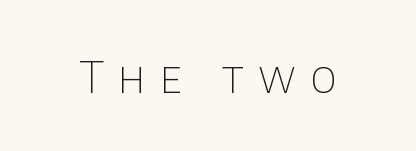
Think standard paragraph weight, or any step lighter than that. A clean baseline with only descenders dipping below it. Proportional: the letters do not fall into vertical columns. The tracking reads as deliberately expanded to a designer's eye.
